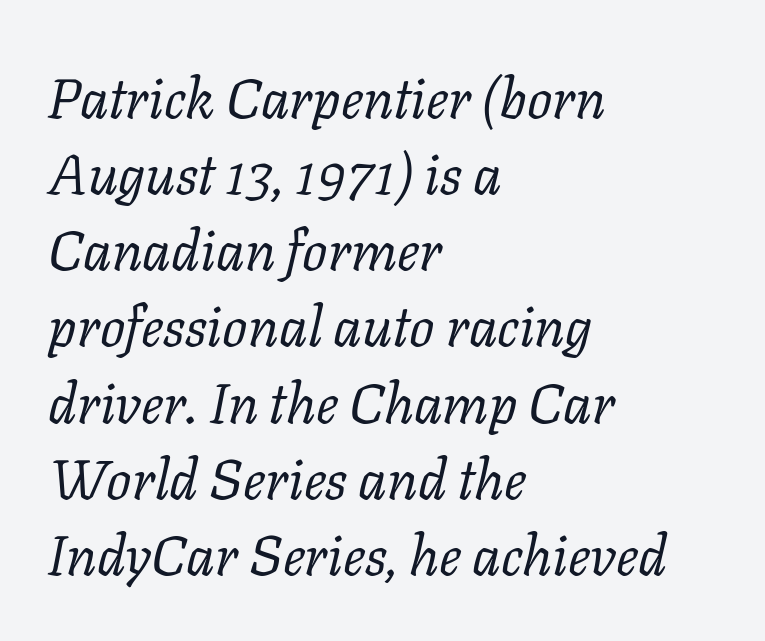
The image shows 56 px regular-weight serif type, italic (leaning right); set left-aligned, normal line spacing (1.36x), normal letter spacing, not underlined; low stroke contrast and a medium x-height.
